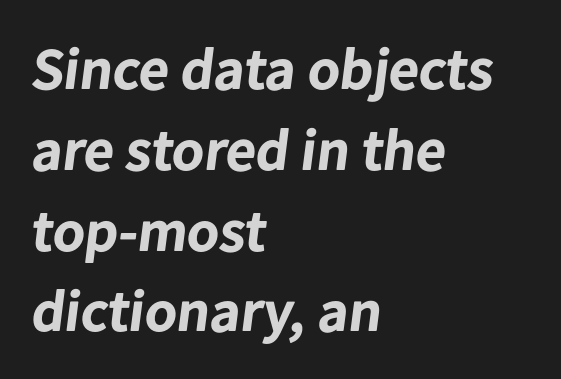
The glyphs have the mass of a bold cut. Classification — sans serif. One glance says typical: line gaps are just what's usual. The face used here is proportionally spaced, like ordinary book or web type. The strip under each line holds only bare page.
